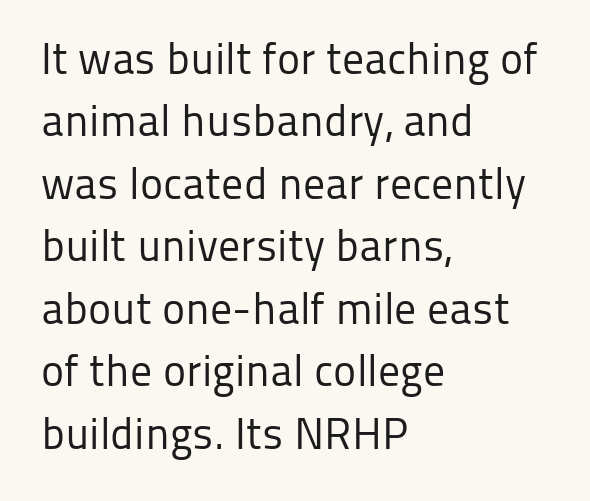
Varying glyph widths throughout — classic text-font behaviour. The ragged edge is on the right, which tells us the setting is flush left. Bold? No — there's no thickening of the strokes. The foot of each line stays bare and open.
